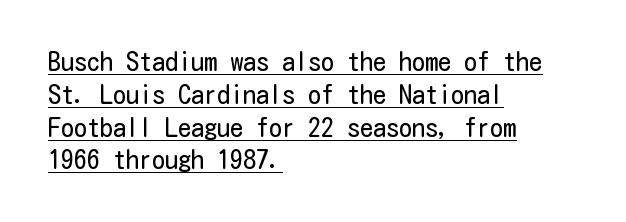
Q: Is the text bold? A: No.
Q: Is the text italic (slanted)? A: No, it is upright.
Q: Is the text underlined? A: Yes.
Q: How is the paragraph aligned? A: Left-aligned.
Q: Is the spacing between letters normal or unusually wide? A: Normal.
Q: Is the spacing between lines tight, normal or loose? A: Normal.
